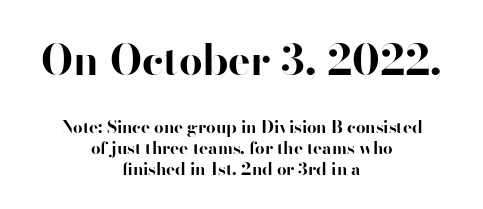
The image shows 42 px bold sans-serif type, upright; set centered, line spacing 1.24x, normal letter spacing, not underlined; the first (top) block is 2.47x larger; high stroke contrast and a small x-height.
